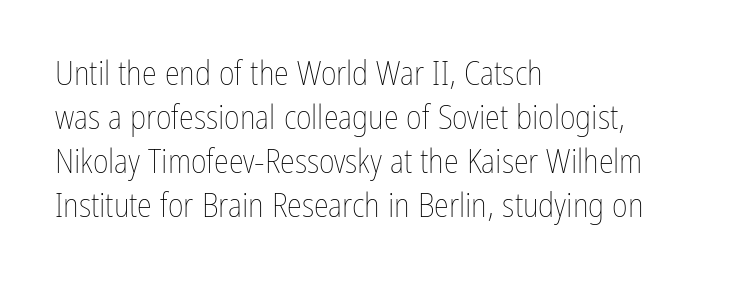
The typeface has the unassuming heft of standard copy or less. Descenders are the only things crossing below the line. Posture: straight, roman, zero tilt. Reading down the column, the eye jumps a familiar distance to each next line. Teacher's note: observe the even left margin — that is flush-left alignment. Looks like regular typesetting: each glyph gets only the width it needs.
